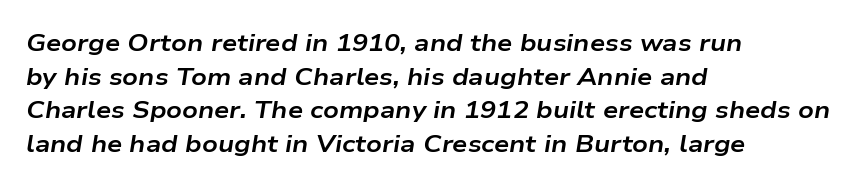
{"italic": "yes", "lean": "right", "slant_degrees": 9, "bold": "yes", "underline": "no", "align": "left", "line_spacing": "normal", "line_spacing_ratio": 1.4, "letter_spacing": "normal", "letter_spacing_em": 0.0, "glyph_px": 24}
